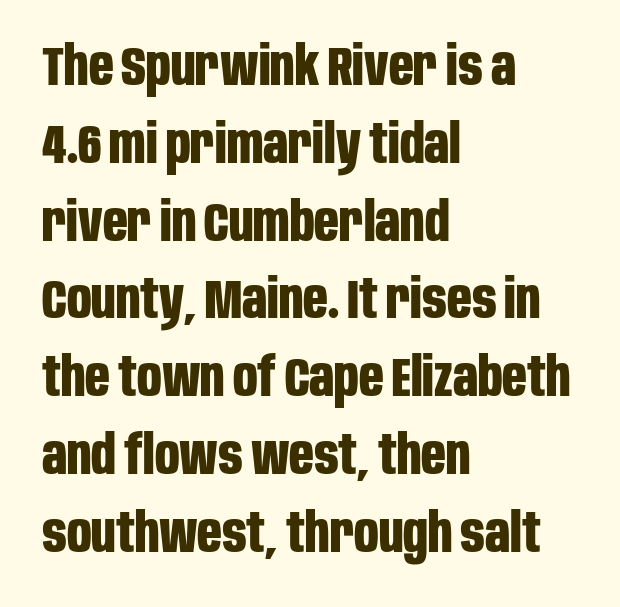
Q: Is the text bold? A: Yes.
Q: Is the text italic (slanted)? A: No, it is upright.
Q: Is the typeface a serif or a sans-serif typeface? A: Sans-serif.
Q: Is the text underlined? A: No.
Q: How is the paragraph aligned? A: Left-aligned.
Q: Is the spacing between letters normal or unusually wide? A: Normal.
Q: Is the spacing between lines tight, normal or loose? A: Normal.
Q: Width (condensed, normal, or wide)? A: Condensed.
Q: Stroke contrast? A: Low.
Q: x-height? A: Large.
Q: Monospaced? A: No.
